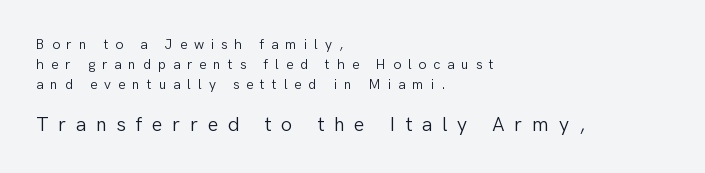
This reads as an unemphasized weight, regular at the heaviest. What's the leading like? Ordinary, nothing unusual. Bare-footed words on every line. Compared with typical body copy, the letter spacing here is much looser.
